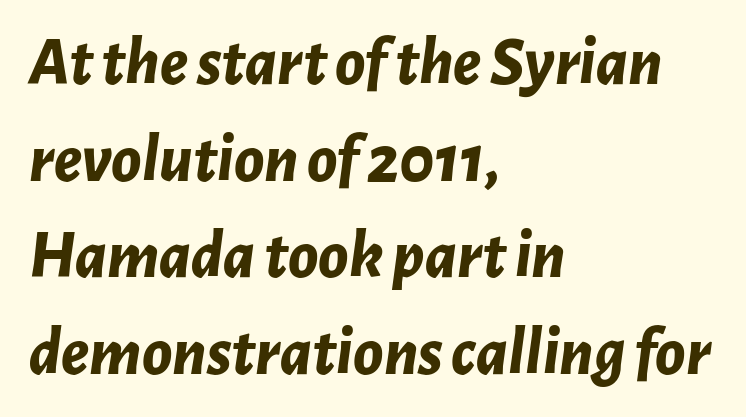
The image shows 68 px bold type, italic (leaning right); set left-aligned, normal line spacing (1.42x), normal letter spacing, not underlined; low stroke contrast and a medium x-height.
